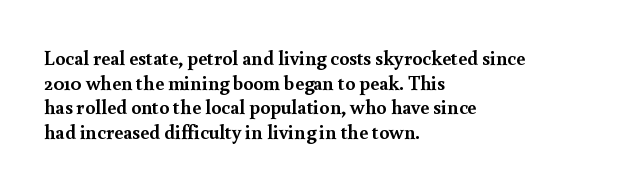
Q: Is the text bold? A: Yes.
Q: Is the text italic (slanted)? A: No, it is upright.
Q: Is the text underlined? A: No.
Q: How is the paragraph aligned? A: Left-aligned.
Q: Is the spacing between letters normal or unusually wide? A: Normal.
